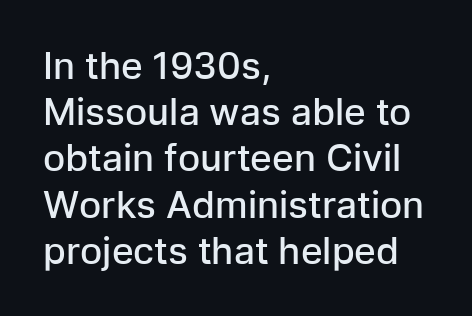
Q: Is the text bold? A: Semi-bold.
Q: Is the text italic (slanted)? A: No, it is upright.
Q: Is the typeface a serif or a sans-serif typeface? A: Sans-serif.
Q: Is the text underlined? A: No.
Q: How is the paragraph aligned? A: Left-aligned.
Q: Is the spacing between letters normal or unusually wide? A: Normal.
Q: Is the spacing between lines tight, normal or loose? A: Normal.
Q: Width (condensed, normal, or wide)? A: Normal.
Q: Stroke contrast? A: Low.
Q: x-height? A: Medium.
Q: Monospaced? A: No.
